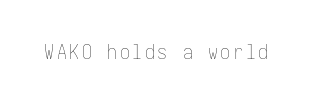
{"italic": "no", "bold": "no", "underline": "no", "glyph_px": 20}
